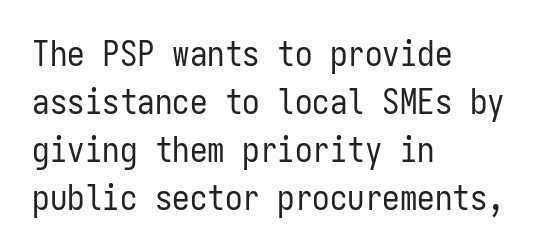
The image shows 35 px regular-weight, condensed sans-serif type, upright, monospaced; set left-aligned, normal line spacing (1.37x), normal letter spacing, not underlined; low stroke contrast and a medium x-height.
